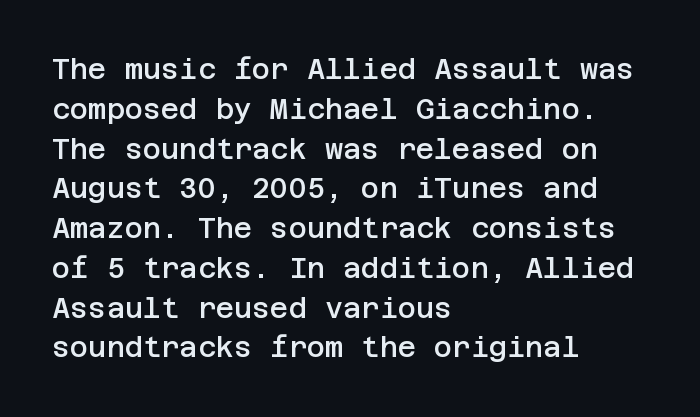
Q: Is the text bold? A: Semi-bold.
Q: Is the text italic (slanted)? A: No, it is upright.
Q: Is the typeface a serif or a sans-serif typeface? A: Sans-serif.
Q: Is the text underlined? A: No.
Q: How is the paragraph aligned? A: Left-aligned.
Q: Is the spacing between letters normal or unusually wide? A: Normal.
Q: Is the spacing between lines tight, normal or loose? A: Normal.
Q: Width (condensed, normal, or wide)? A: Normal.
Q: Stroke contrast? A: Low.
Q: x-height? A: Large.
